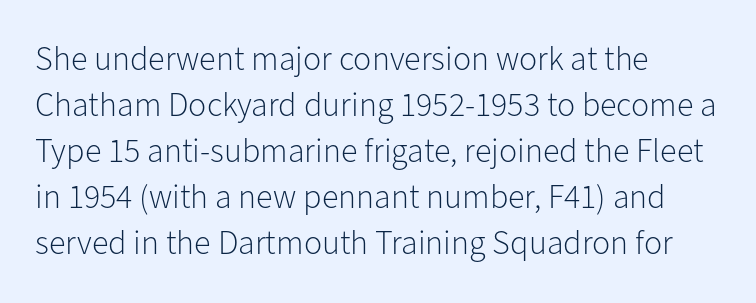
Q: Is the text bold? A: No.
Q: Is the text italic (slanted)? A: No, it is upright.
Q: Is the typeface a serif or a sans-serif typeface? A: Sans-serif.
Q: Is the text underlined? A: No.
Q: How is the paragraph aligned? A: Left-aligned.
Q: Is the spacing between letters normal or unusually wide? A: Normal.
Q: Is the spacing between lines tight, normal or loose? A: Normal.
Q: Width (condensed, normal, or wide)? A: Normal.
Q: Stroke contrast? A: Low.
Q: x-height? A: Medium.
Q: Monospaced? A: No.
